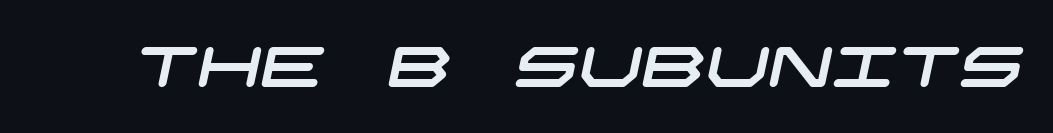
Q: Is the typeface a serif or a sans-serif typeface? A: Sans-serif.
Q: Is the text underlined? A: No.
Q: Is the spacing between letters normal or unusually wide? A: Normal.
Q: Width (condensed, normal, or wide)? A: Wide.
Q: Stroke contrast? A: Low.
Q: x-height? A: Large.
